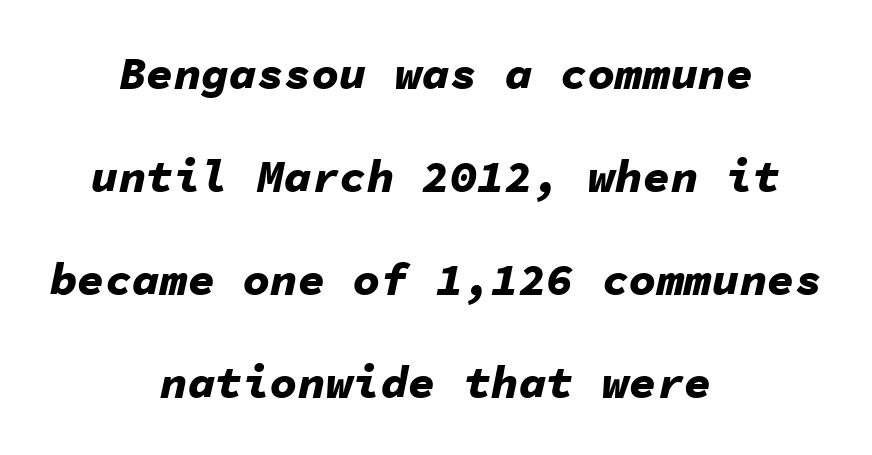
Line starts and ends both wander, symmetrically. The passage shown is typed in a monospace face where columns stay perfectly aligned. Short note: letters normally spaced. Tall strokes in this sample are angled rather than plumb.
